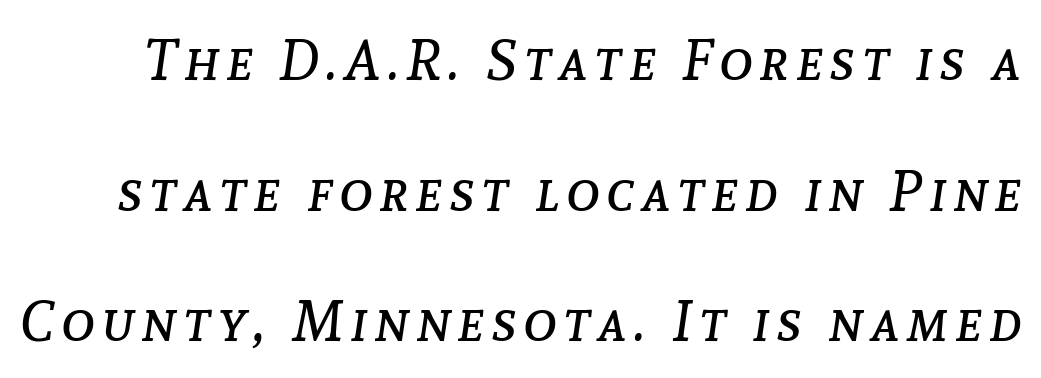
{"italic": "yes", "lean": "right", "slant_degrees": 8, "bold": "no", "weight": "regular", "width": "normal", "stroke_contrast": "low", "x_height": "medium", "monospaced": "no", "underline": "no", "line_spacing": "loose", "line_spacing_ratio": 2.29, "glyph_px": 57}
